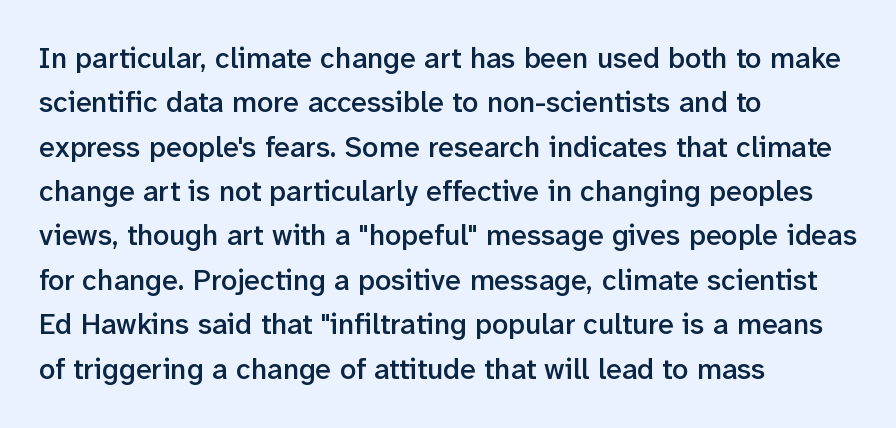
{"serif": "no", "italic": "no", "bold": "semi", "weight": "semibold", "width": "normal", "stroke_contrast": "low", "x_height": "medium", "monospaced": "no", "underline": "no", "align": "left", "line_spacing": "normal", "line_spacing_ratio": 1.53, "letter_spacing": "normal", "letter_spacing_em": 0.0, "glyph_px": 29}
